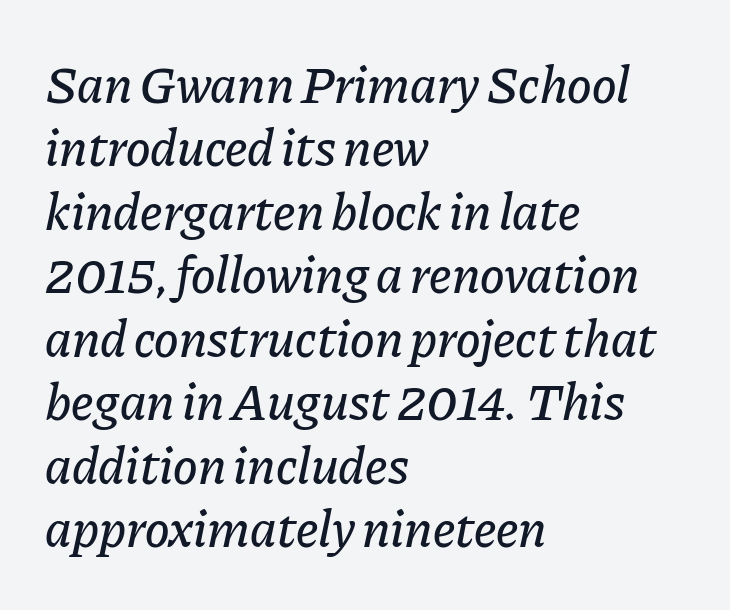
Typeset ragged right — the left edge is the straight one. The rendering keeps characters at their native spacing. It's the slanting kind of type. Varying glyph widths throughout — classic text-font behaviour. Underline: absent.
